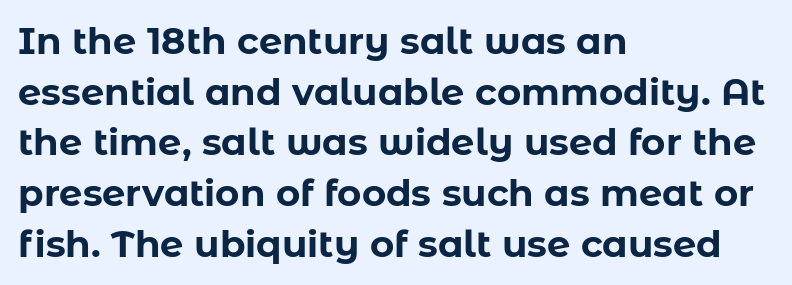
The image shows 37 px bold sans-serif type, upright; set left-aligned, normal line spacing (1.37x), normal letter spacing, not underlined; low stroke contrast and a medium x-height.
